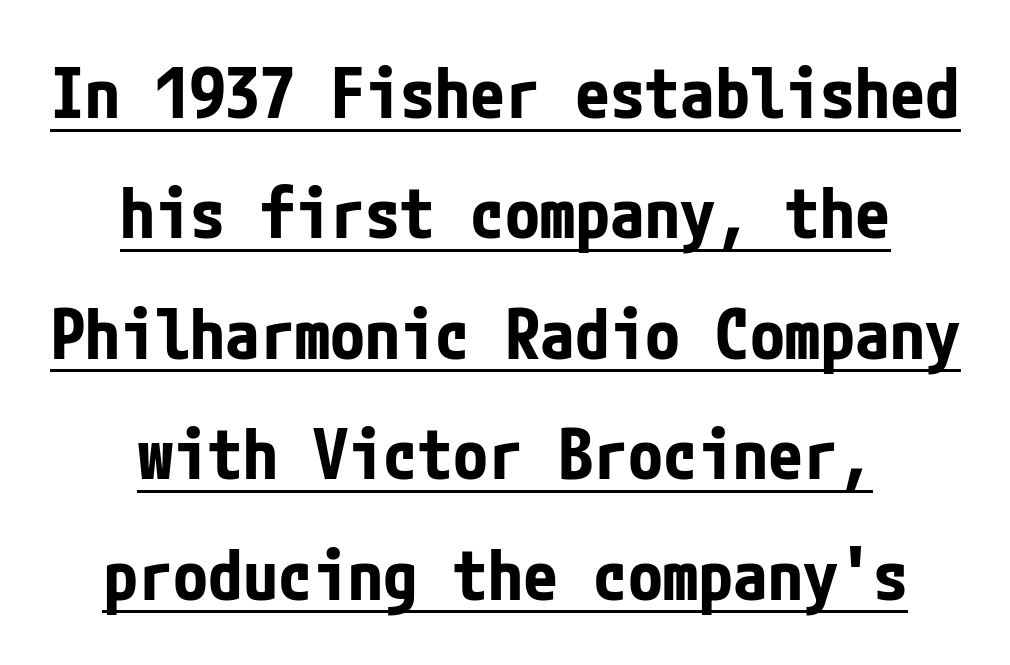
The image shows 70 px bold, condensed sans-serif type, upright; set centered, line spacing 1.72x, normal letter spacing, underlined; low stroke contrast and a medium x-height.
